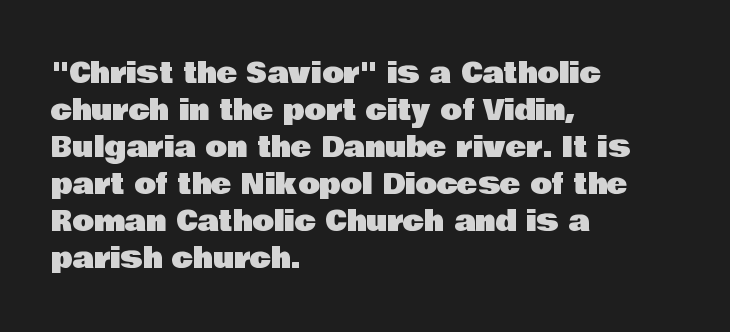
Evenly set lines give the paragraph a standard silhouette. Leftover space on each line is placed entirely after the last word. This sample has the flowing, uneven cadence of proportional lettering. Note: no serifs on the glyphs. The area under the type is left untouched.
